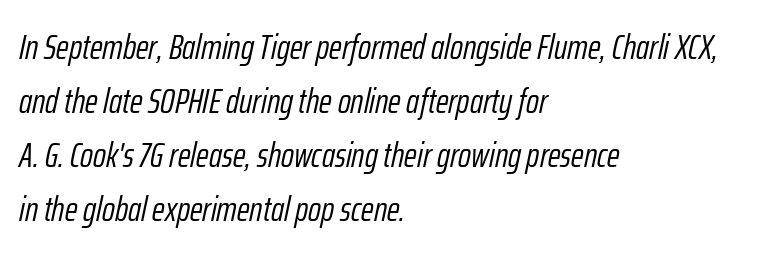
{"italic": "yes", "lean": "right", "slant_degrees": 12, "bold": "no", "weight": "light", "width": "condensed", "stroke_contrast": "low", "x_height": "medium", "monospaced": "no", "underline": "no", "align": "left", "line_spacing": "normal", "line_spacing_ratio": 1.54, "letter_spacing": "normal", "letter_spacing_em": 0.0, "glyph_px": 35}
